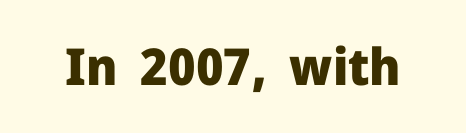
{"serif": "no", "italic": "no", "bold": "yes", "weight": "heavy", "width": "normal", "stroke_contrast": "low", "x_height": "medium", "monospaced": "no", "underline": "no", "letter_spacing": "normal", "letter_spacing_em": 0.0, "glyph_px": 51}
